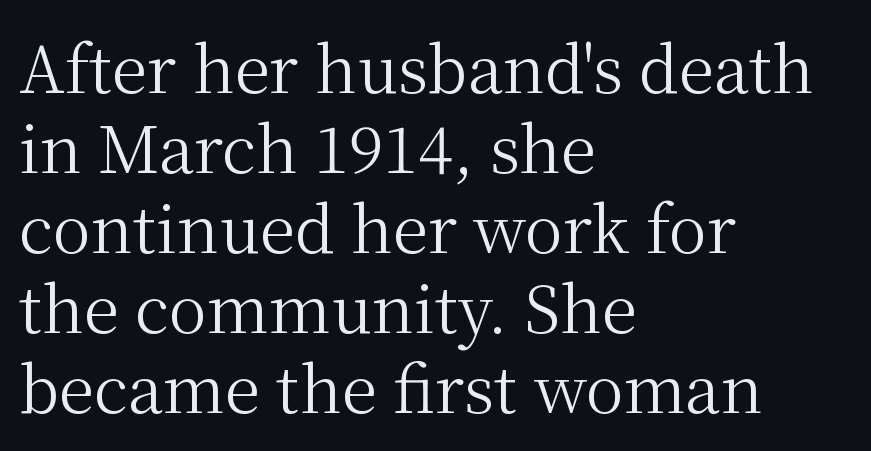
The specimen omits any rule beneath the text block's lines. The characters display serif detailing at their extremities. When letters stand straight like this, we call the style roman or upright. The rag falls on the right side of this text block. Spacing verdict: proportional, widths tailored to each character. Is the letter spacing exaggerated? No — it looks like the ordinary default.
